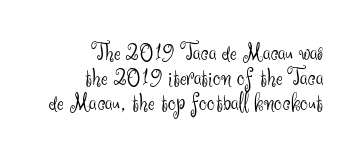
You could barely slide anything between these rows. The font is comparable to plain body text, perhaps lighter. The lettering holds an erect, upright posture throughout. The lines in this sample share a right terminus and differ only in where they begin.
